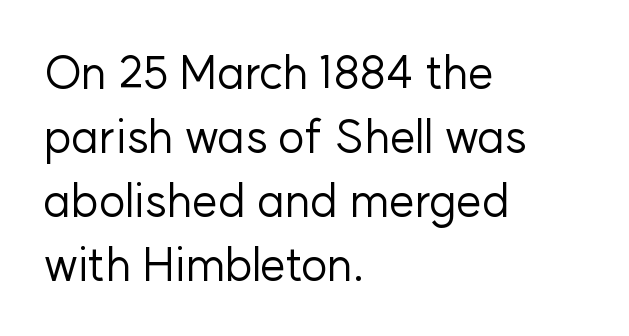
Q: Is the text bold? A: No.
Q: Is the text italic (slanted)? A: No, it is upright.
Q: Is the typeface a serif or a sans-serif typeface? A: Sans-serif.
Q: Is the text underlined? A: No.
Q: How is the paragraph aligned? A: Left-aligned.
Q: Is the spacing between letters normal or unusually wide? A: Normal.
Q: Is the spacing between lines tight, normal or loose? A: Normal.
Q: Width (condensed, normal, or wide)? A: Normal.
Q: Stroke contrast? A: Low.
Q: x-height? A: Medium.
Q: Monospaced? A: No.
